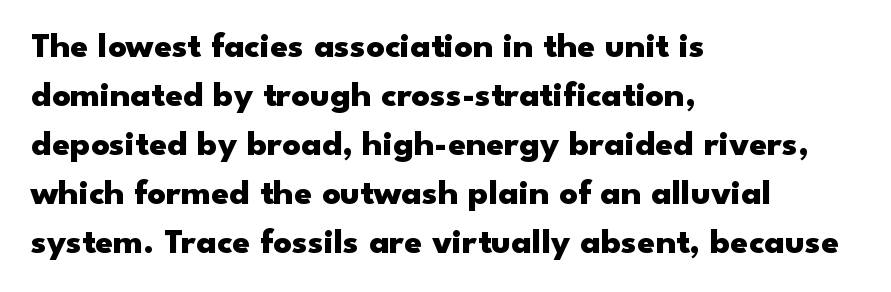
The image shows 36 px heavy, wide sans-serif type, upright; set left-aligned, normal line spacing (1.36x), normal letter spacing, not underlined; low stroke contrast and a small x-height.
